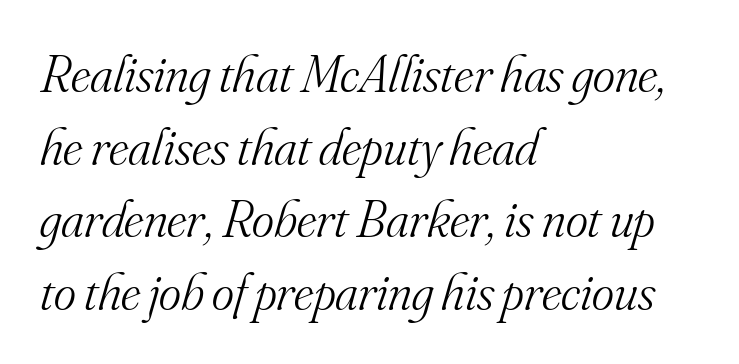
The image shows 53 px light serif type, italic (leaning right); set left-aligned, normal line spacing (1.37x), normal letter spacing, not underlined; medium stroke contrast and a small x-height.
